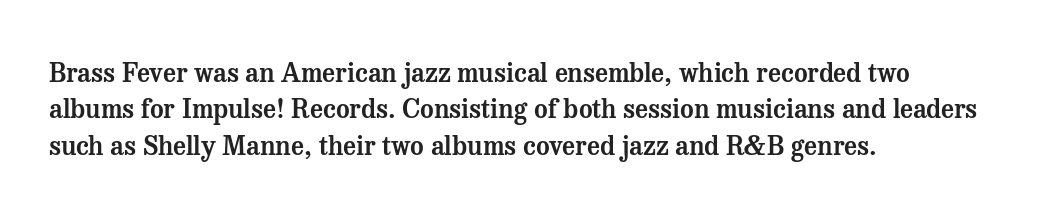
Q: Is the text italic (slanted)? A: No, it is upright.
Q: Is the text underlined? A: No.
Q: How is the paragraph aligned? A: Left-aligned.
Q: Is the spacing between letters normal or unusually wide? A: Normal.
Q: Is the spacing between lines tight, normal or loose? A: Normal.
